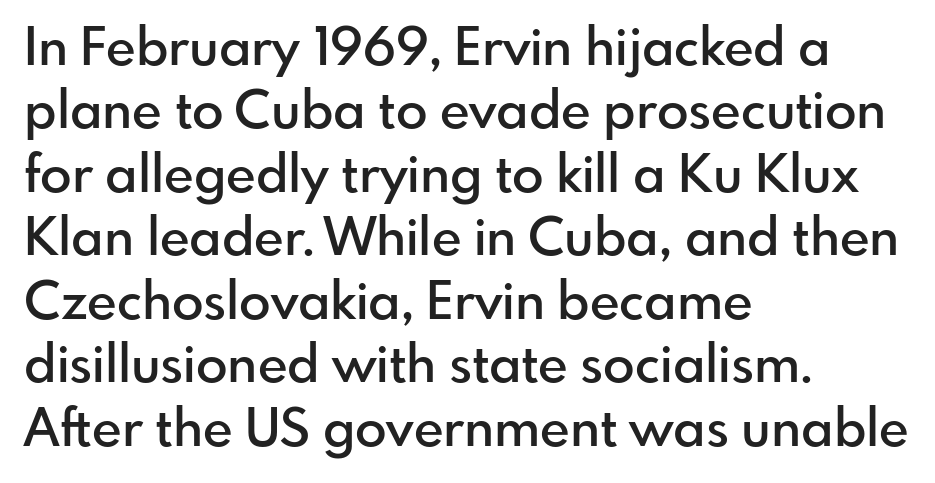
{"serif": "no", "italic": "no", "bold": "semi", "weight": "semibold", "width": "normal", "stroke_contrast": "low", "x_height": "small", "monospaced": "no", "underline": "no", "align": "left", "line_spacing_ratio": 1.22, "letter_spacing": "normal", "letter_spacing_em": 0.0, "glyph_px": 52}
